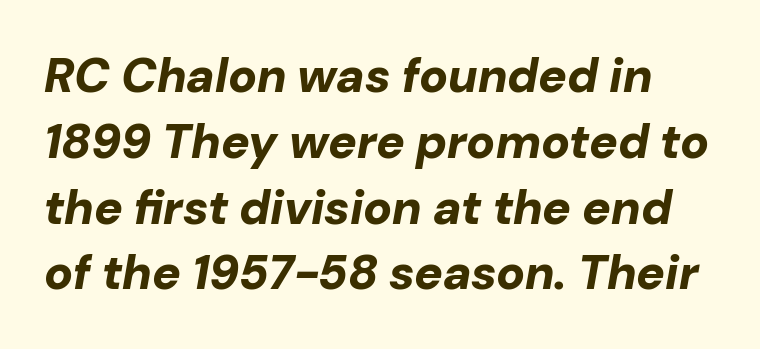
The image shows 48 px bold type, italic (leaning right); set normal line spacing (1.37x), normal letter spacing, not underlined; low stroke contrast and a medium x-height.
